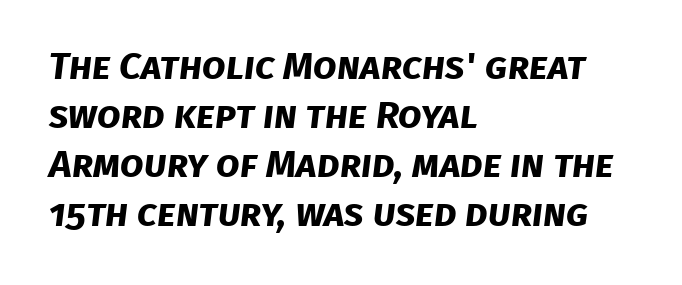
Q: Is the text bold? A: Yes.
Q: Is the typeface a serif or a sans-serif typeface? A: Sans-serif.
Q: Is the text underlined? A: No.
Q: How is the paragraph aligned? A: Left-aligned.
Q: Is the spacing between letters normal or unusually wide? A: Normal.
Q: Is the spacing between lines tight, normal or loose? A: Normal.
Q: Width (condensed, normal, or wide)? A: Normal.
Q: Stroke contrast? A: Low.
Q: x-height? A: Large.
Q: Monospaced? A: No.
